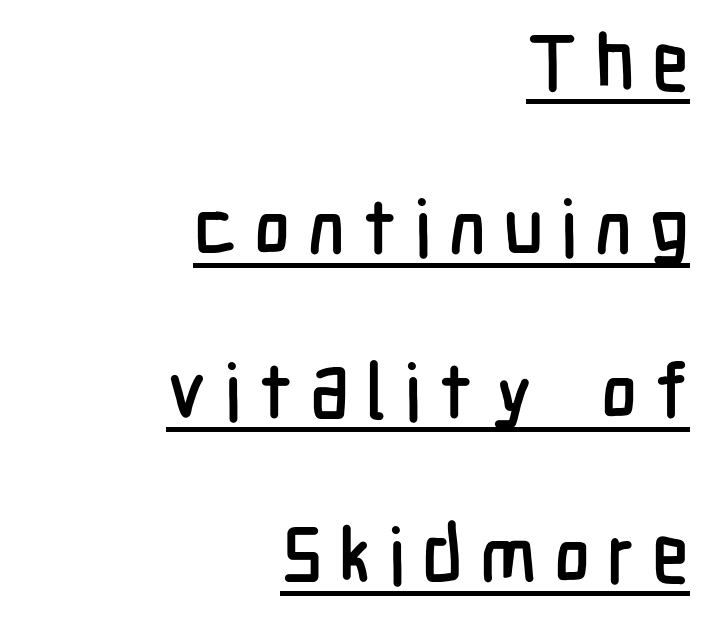
{"serif": "no", "italic": "no", "width": "condensed", "stroke_contrast": "low", "x_height": "medium", "monospaced": "no", "underline": "yes", "align": "right", "line_spacing": "loose", "line_spacing_ratio": 2.13, "letter_spacing": "wide", "letter_spacing_em": 0.22, "glyph_px": 77}
